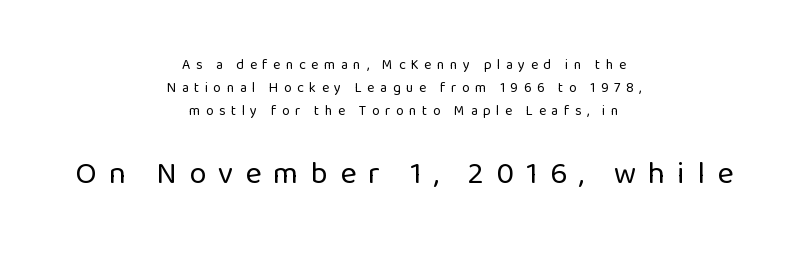
In terms of letterspacing, this is a distinctly airy, spread setting. Looks like regular typesetting: each glyph gets only the width it needs. The zone under the glyphs is completely vacant. The font family rendered here belongs to the sans-serif group. The more generous point size was reserved for the lower chunk. Students, observe: this is what conventionally led text looks like.
